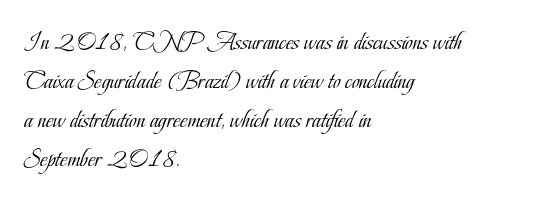
Each new line begins a customary step beneath the previous one. Students, note that the glyphs here touch the page at normal intervals. Letters rest on an invisible, unmarked baseline.
